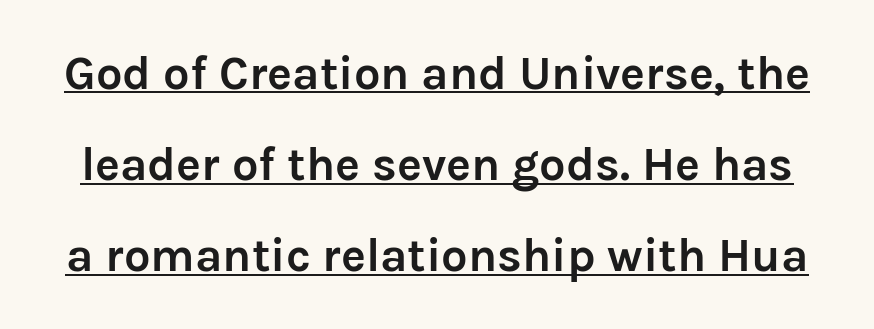
{"serif": "no", "italic": "no", "bold": "yes", "weight": "semibold", "width": "normal", "stroke_contrast": "low", "x_height": "medium", "monospaced": "no", "underline": "yes", "line_spacing": "loose", "line_spacing_ratio": 1.94, "letter_spacing": "normal", "letter_spacing_em": 0.0, "glyph_px": 47}
